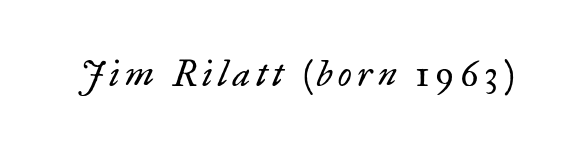
Q: Is the text bold? A: No.
Q: Is the text italic (slanted)? A: Yes, it leans right by about 17 degrees.
Q: Is the typeface a serif or a sans-serif typeface? A: Serif.
Q: Is the text underlined? A: No.
Q: Width (condensed, normal, or wide)? A: Normal.
Q: Stroke contrast? A: Low.
Q: x-height? A: Small.
Q: Monospaced? A: No.
